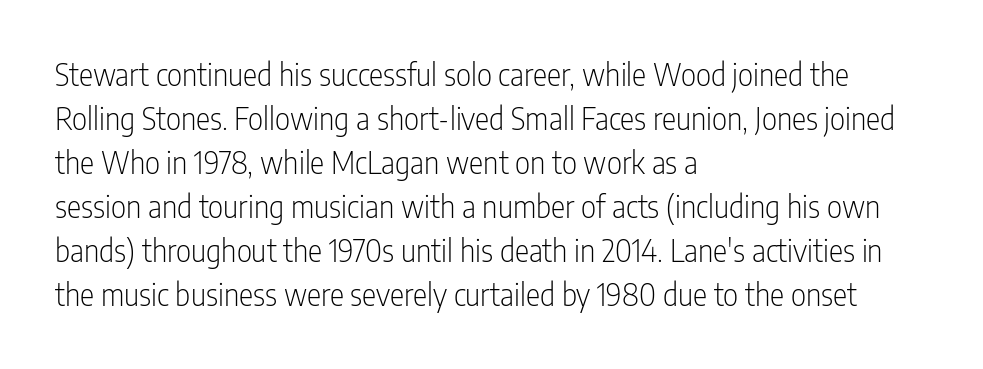
Q: Is the text bold? A: No.
Q: Is the text italic (slanted)? A: No, it is upright.
Q: Is the typeface a serif or a sans-serif typeface? A: Sans-serif.
Q: Is the text underlined? A: No.
Q: How is the paragraph aligned? A: Left-aligned.
Q: Is the spacing between letters normal or unusually wide? A: Normal.
Q: Is the spacing between lines tight, normal or loose? A: Normal.
Q: Width (condensed, normal, or wide)? A: Condensed.
Q: Stroke contrast? A: Low.
Q: x-height? A: Medium.
Q: Monospaced? A: No.
